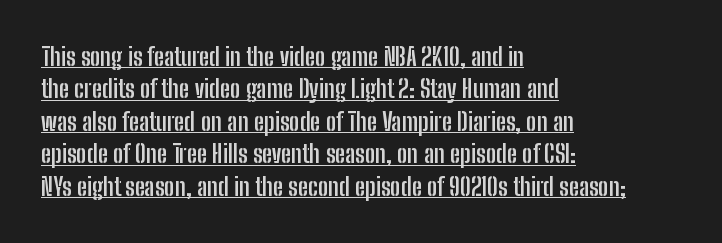
The image shows 25 px bold type, upright; set left-aligned, normal line spacing (1.3x), normal letter spacing, underlined.
